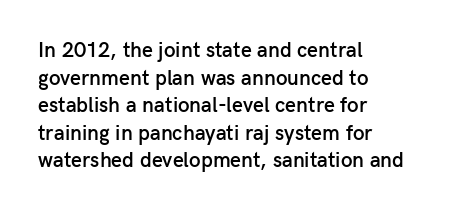
The image shows 21 px text type, upright; set left-aligned, normal line spacing (1.31x), normal letter spacing, not underlined.
